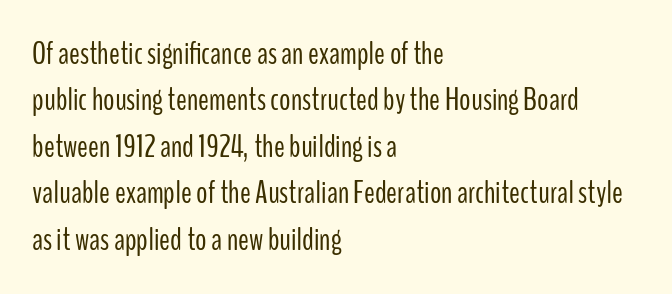
{"serif": "no", "italic": "no", "bold": "no", "weight": "light", "width": "condensed", "stroke_contrast": "low", "x_height": "medium", "monospaced": "no", "underline": "no", "align": "left", "line_spacing": "normal", "line_spacing_ratio": 1.45, "letter_spacing": "normal", "letter_spacing_em": 0.0, "glyph_px": 32}
